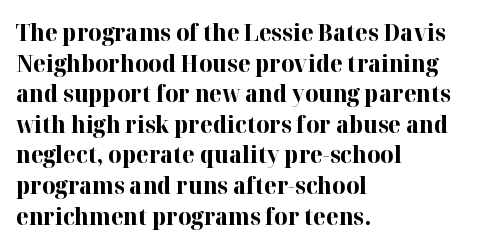
Q: Is the text bold? A: Yes.
Q: Is the text italic (slanted)? A: No, it is upright.
Q: Is the text underlined? A: No.
Q: How is the paragraph aligned? A: Left-aligned.
Q: Is the spacing between letters normal or unusually wide? A: Normal.
Q: Is the spacing between lines tight, normal or loose? A: Normal.
